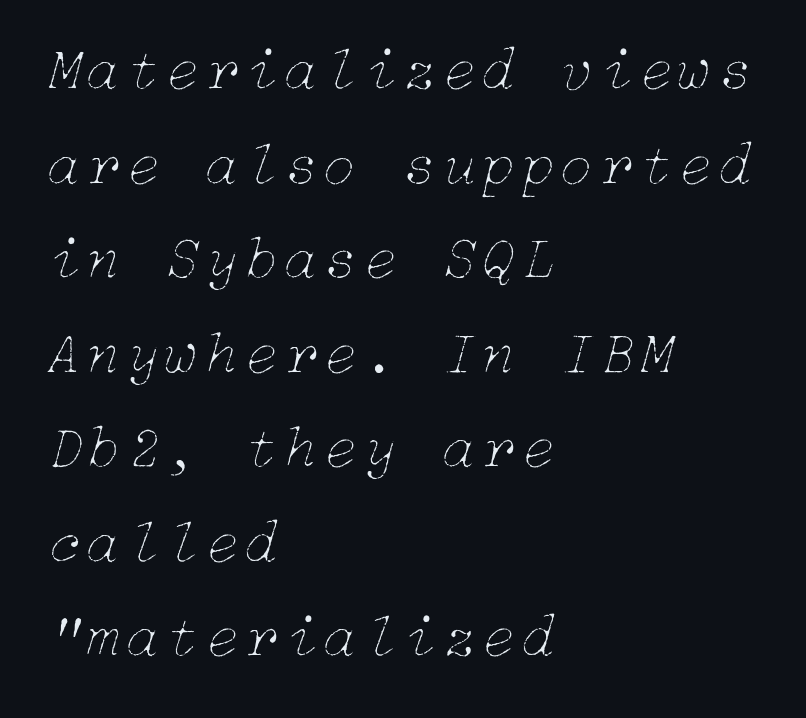
Q: Is the text bold? A: No.
Q: Is the text italic (slanted)? A: Yes, it leans right by about 15 degrees.
Q: Is the text underlined? A: No.
Q: How is the paragraph aligned? A: Left-aligned.
Q: Is the spacing between lines tight, normal or loose? A: Normal.
Q: Width (condensed, normal, or wide)? A: Normal.
Q: Stroke contrast? A: Low.
Q: x-height? A: Medium.
